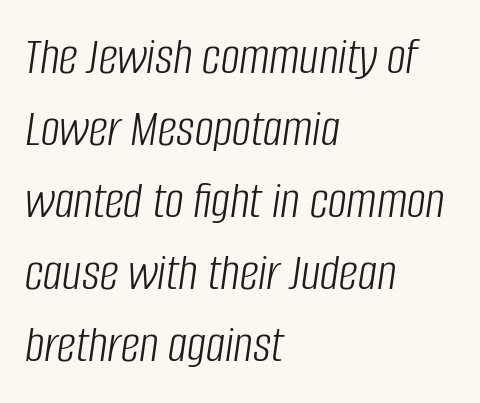
{"italic": "yes", "lean": "right", "slant_degrees": 8, "bold": "no", "weight": "light", "width": "condensed", "stroke_contrast": "low", "x_height": "large", "monospaced": "no", "underline": "no", "align": "left", "line_spacing": "normal", "line_spacing_ratio": 1.36, "letter_spacing": "normal", "letter_spacing_em": 0.0, "glyph_px": 53}
